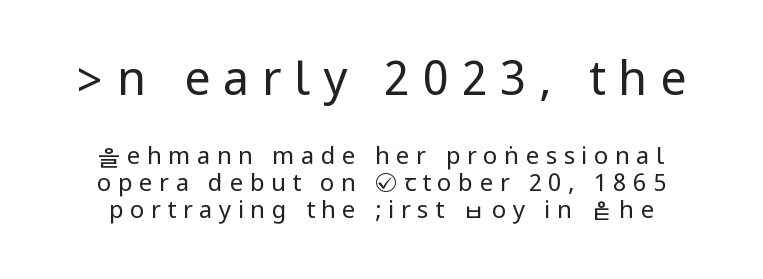
Q: Is the text bold? A: No.
Q: Is the text italic (slanted)? A: No, it is upright.
Q: Is the typeface a serif or a sans-serif typeface? A: Sans-serif.
Q: Is the text underlined? A: No.
Q: Is the spacing between letters normal or unusually wide? A: Unusually wide.
Q: Is the spacing between lines tight, normal or loose? A: Tight.
Q: Which block of text is set in a larger size, the first (top) or the second (bottom)? A: The first (top) one.
Q: Width (condensed, normal, or wide)? A: Condensed.
Q: Stroke contrast? A: Low.
